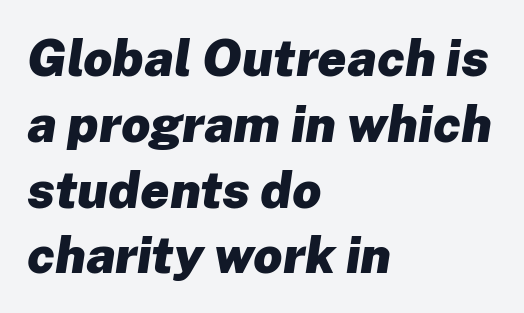
The image shows 51 px heavy type, italic (leaning right); set left-aligned, normal line spacing (1.29x), normal letter spacing, not underlined; low stroke contrast and a medium x-height.
